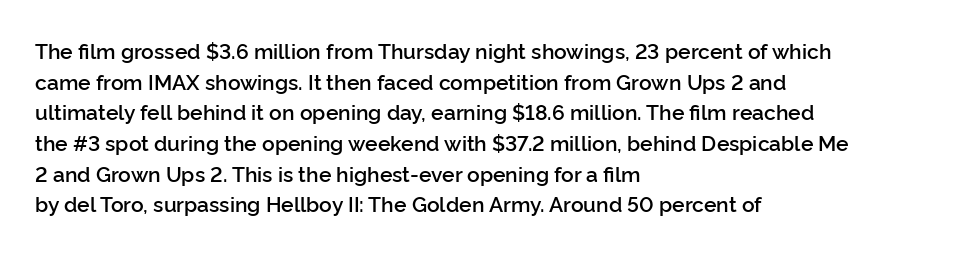
Look at the tracking — it's just the regular setting, nothing added. Normally led — the rows are evenly, conventionally spaced. The paragraph has a hard left edge and a soft right edge. Notice how the stems are strictly vertical — no italics here.
